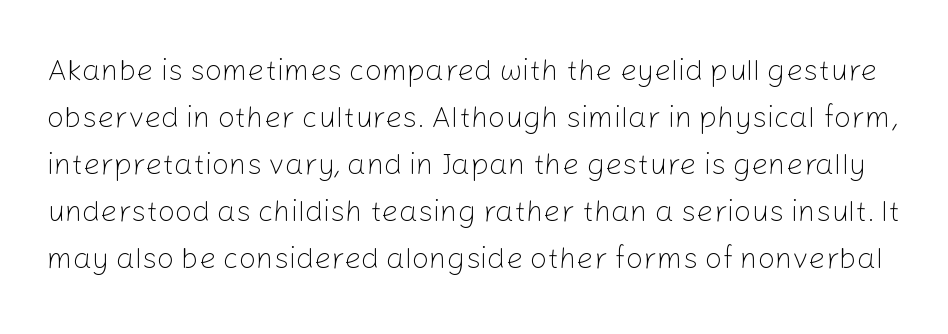
How would I describe the line gaps? Plain and ordinary. Character widths vary here, with narrow letters taking less room than wide ones. You can tell from the bare stems that sans-serif type was used. Type without underlining. Weight: not bold — regular or lighter.
